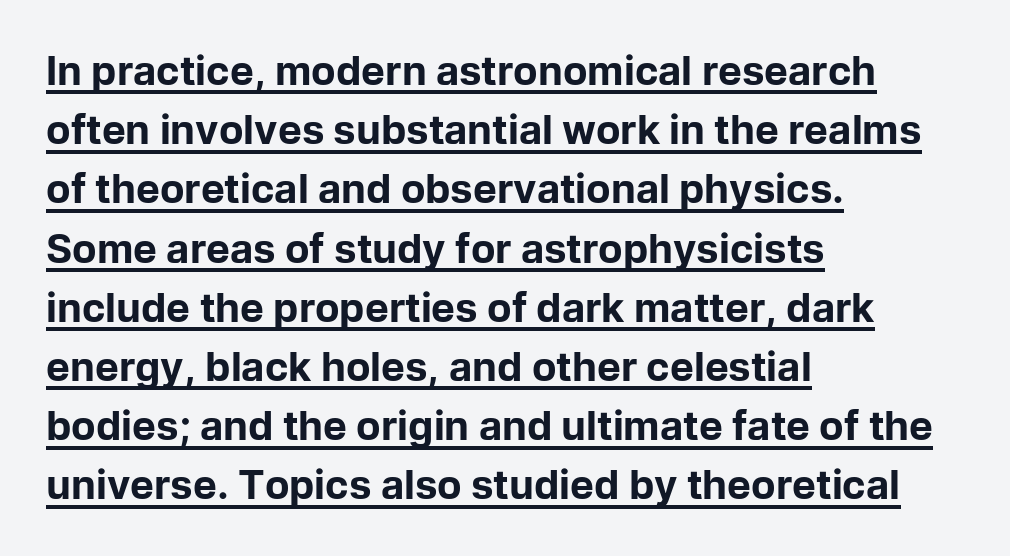
Q: Is the text bold? A: Yes.
Q: Is the text italic (slanted)? A: No, it is upright.
Q: Is the typeface a serif or a sans-serif typeface? A: Sans-serif.
Q: Is the text underlined? A: Yes.
Q: How is the paragraph aligned? A: Left-aligned.
Q: Is the spacing between letters normal or unusually wide? A: Normal.
Q: Is the spacing between lines tight, normal or loose? A: Normal.
Q: Width (condensed, normal, or wide)? A: Normal.
Q: Stroke contrast? A: Low.
Q: x-height? A: Medium.
Q: Monospaced? A: No.
